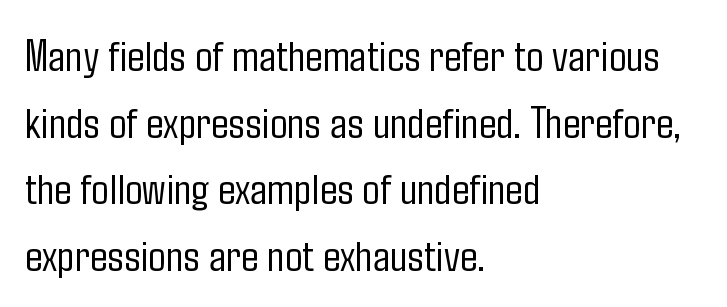
{"serif": "no", "italic": "no", "bold": "no", "weight": "light", "width": "condensed", "stroke_contrast": "low", "x_height": "medium", "monospaced": "no", "underline": "no", "align": "left", "line_spacing": "normal", "line_spacing_ratio": 1.45, "letter_spacing": "normal", "letter_spacing_em": 0.0, "glyph_px": 46}
